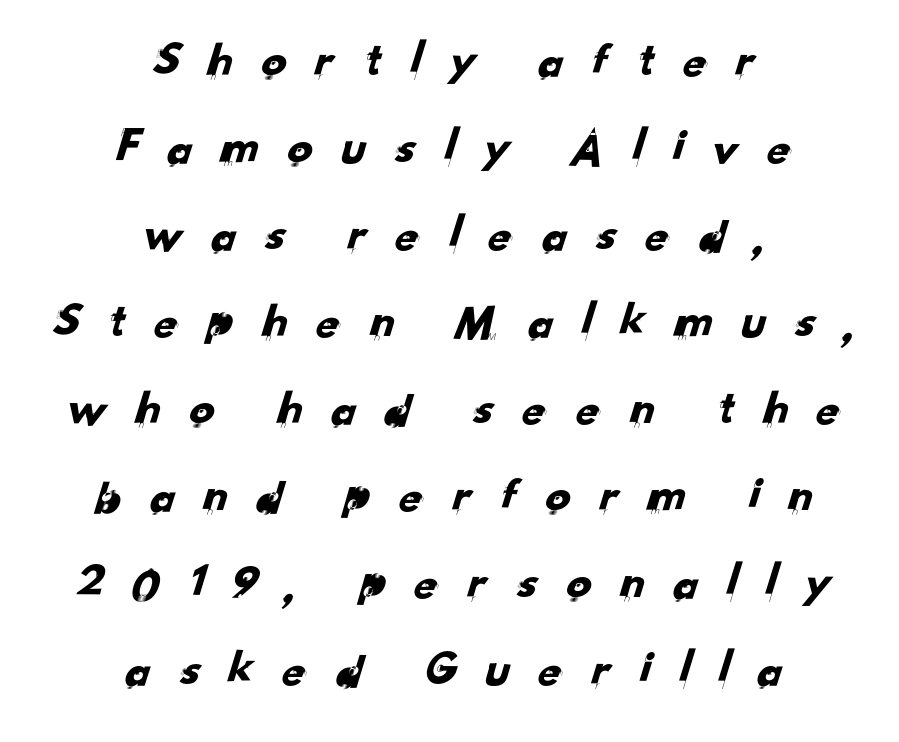
Q: Is the typeface a serif or a sans-serif typeface? A: Sans-serif.
Q: Is the text underlined? A: No.
Q: How is the paragraph aligned? A: Centered.
Q: Is the spacing between letters normal or unusually wide? A: Unusually wide.
Q: Width (condensed, normal, or wide)? A: Normal.
Q: Stroke contrast? A: Low.
Q: x-height? A: Small.
Q: Monospaced? A: No.
